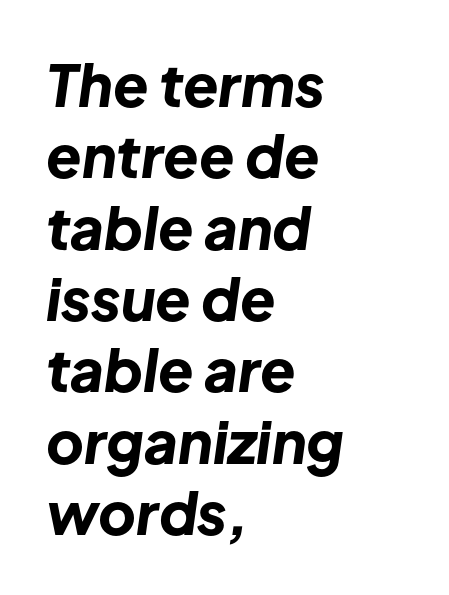
{"italic": "yes", "lean": "right", "slant_degrees": 8, "bold": "yes", "weight": "bold", "width": "normal", "stroke_contrast": "low", "x_height": "medium", "monospaced": "no", "underline": "no", "align": "left", "line_spacing_ratio": 1.23, "letter_spacing": "normal", "letter_spacing_em": 0.0, "glyph_px": 58}
